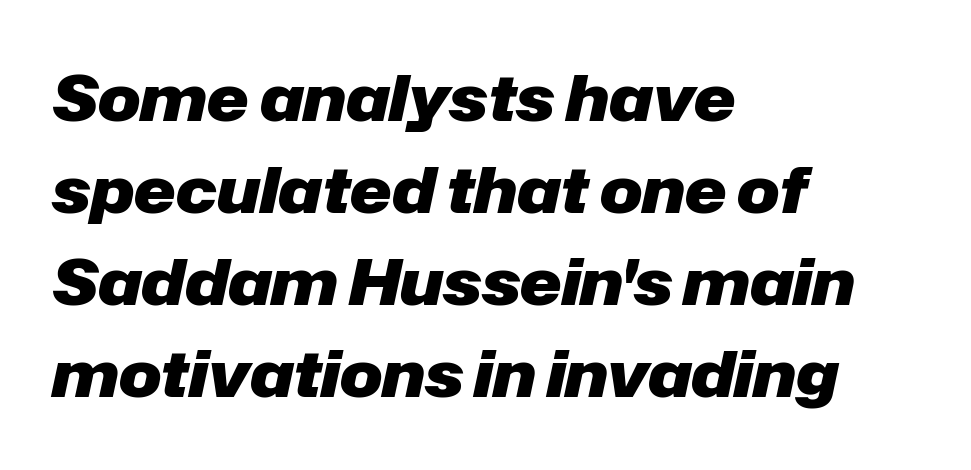
The image shows 63 px heavy type, italic (leaning right); set left-aligned, normal line spacing (1.46x), normal letter spacing, not underlined; low stroke contrast and a medium x-height.
